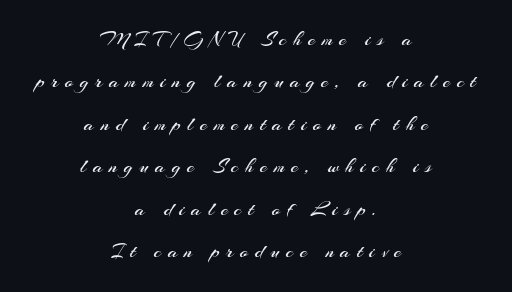
This is not heavy type; no bold has been used. Tracking value appears strongly positive — letters spread wide. Successive baselines arrive slowly, with a big drop between each.
